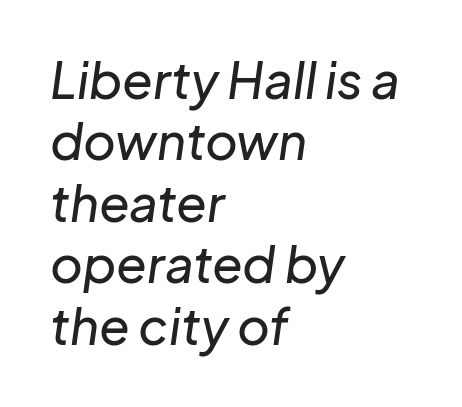
Q: Is the text italic (slanted)? A: Yes, it leans right by about 8 degrees.
Q: Is the text underlined? A: No.
Q: How is the paragraph aligned? A: Left-aligned.
Q: Is the spacing between letters normal or unusually wide? A: Normal.
Q: Width (condensed, normal, or wide)? A: Normal.
Q: Stroke contrast? A: Low.
Q: x-height? A: Medium.
Q: Monospaced? A: No.
